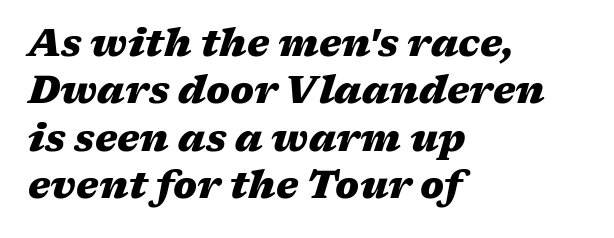
{"italic": "yes", "lean": "right", "slant_degrees": 17, "bold": "yes", "weight": "heavy", "width": "wide", "stroke_contrast": "medium", "x_height": "medium", "monospaced": "no", "underline": "no", "align": "left", "line_spacing": "normal", "line_spacing_ratio": 1.25, "letter_spacing": "normal", "letter_spacing_em": 0.0, "glyph_px": 38}
